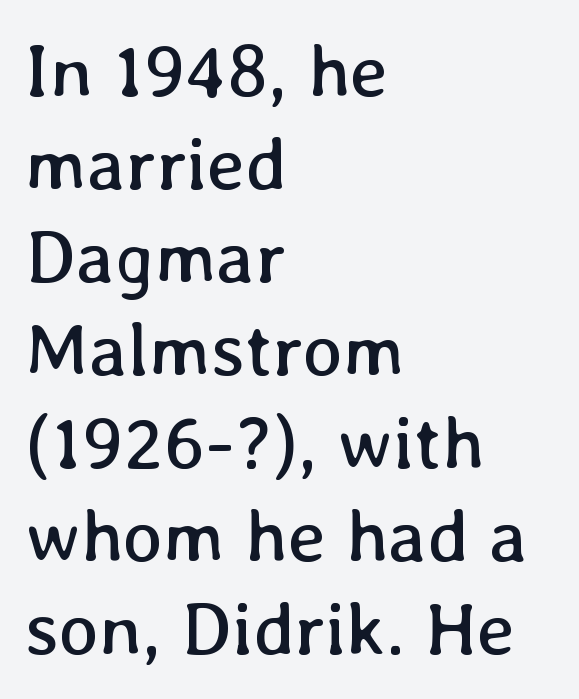
The image shows 75 px regular-weight type, upright; set left-aligned, line spacing 1.24x, normal letter spacing, not underlined; low stroke contrast and a medium x-height.
